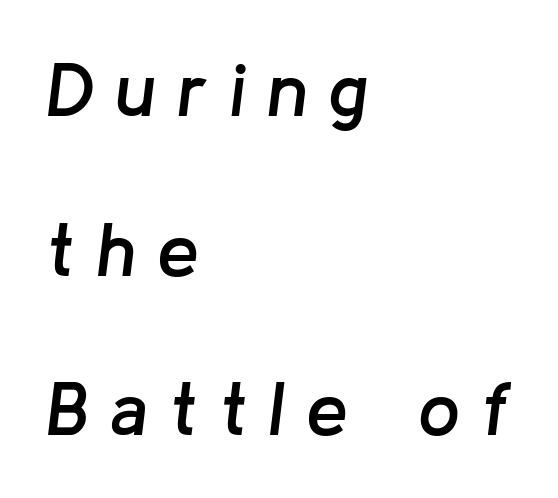
Q: Is the text bold? A: Semi-bold.
Q: Is the text italic (slanted)? A: Yes, it leans right by about 8 degrees.
Q: Is the text underlined? A: No.
Q: How is the paragraph aligned? A: Left-aligned.
Q: Is the spacing between letters normal or unusually wide? A: Unusually wide.
Q: Is the spacing between lines tight, normal or loose? A: Loose.
Q: Width (condensed, normal, or wide)? A: Normal.
Q: Stroke contrast? A: Low.
Q: x-height? A: Medium.
Q: Monospaced? A: No.
